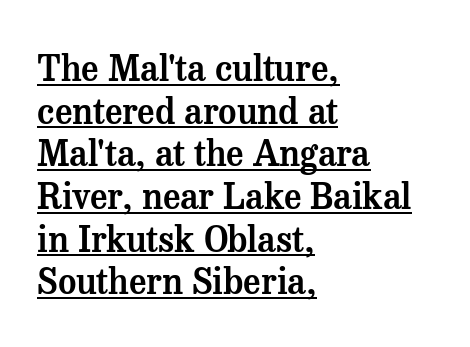
The image shows 35 px serif type, upright; set left-aligned, line spacing 1.22x, normal letter spacing, underlined; medium stroke contrast and a medium x-height.
